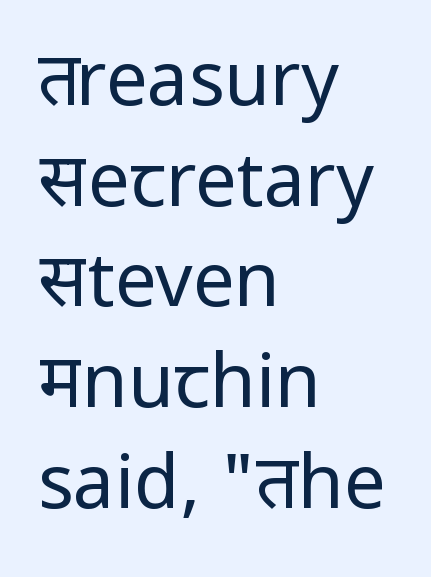
Here the designer chose a conventional face with non-uniform glyph widths. Stroke mass is kept to a normal reading level or below. The type sits square on the baseline with zero lean. Every row of glyphs begins at an identical x-position on the left. Underlining? Definitely not there. The letterforms sit shoulder to shoulder at normal distance.
